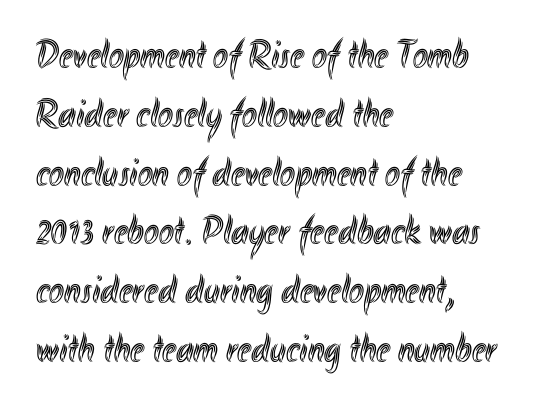
The image shows 40 px condensed type; set left-aligned, normal line spacing (1.47x), normal letter spacing, not underlined; a small x-height.
